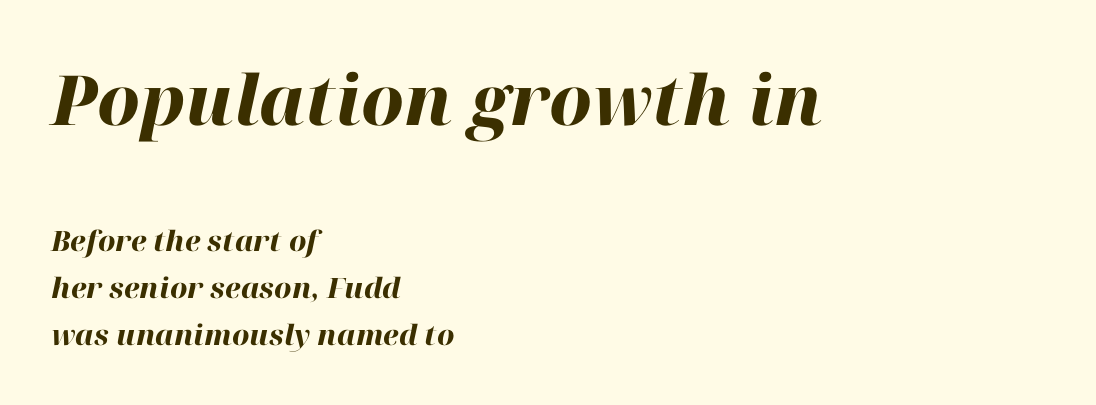
Think of a printed novel: that variable character pitch is what you see here. Honestly, the row spacing looks completely unremarkable. This is oblique type, the kind used for emphasis or titles. The rag falls on the right side of this text block.
